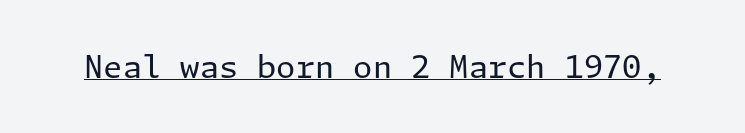
The image shows 31 px regular-weight sans-serif type, upright; set normal letter spacing, underlined; low stroke contrast and a medium x-height.
